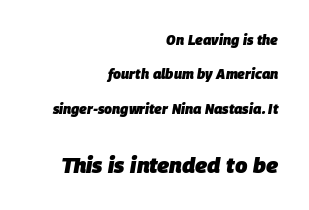
Compared with typical body copy, the letter spacing here is the same. These lines stack with their right ends in a neat column. Any mark beneath the type? The region is blank. Line spacing here is loose. How heavy is the stroke? Heavy — this is a bold.
